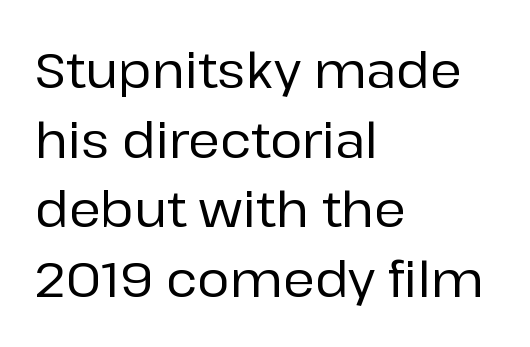
Q: Is the text italic (slanted)? A: No, it is upright.
Q: Is the typeface a serif or a sans-serif typeface? A: Sans-serif.
Q: Is the text underlined? A: No.
Q: How is the paragraph aligned? A: Left-aligned.
Q: Is the spacing between letters normal or unusually wide? A: Normal.
Q: Is the spacing between lines tight, normal or loose? A: Normal.
Q: Width (condensed, normal, or wide)? A: Normal.
Q: Stroke contrast? A: Low.
Q: x-height? A: Medium.
Q: Monospaced? A: No.
